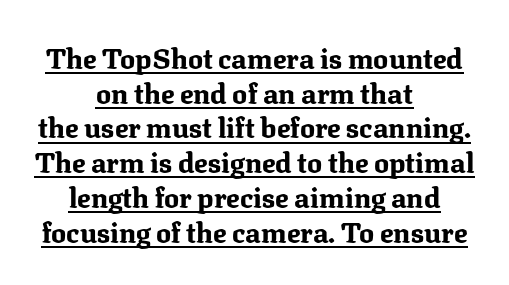
Q: Is the text bold? A: Yes.
Q: Is the text italic (slanted)? A: No, it is upright.
Q: Is the typeface a serif or a sans-serif typeface? A: Serif.
Q: Is the text underlined? A: Yes.
Q: How is the paragraph aligned? A: Centered.
Q: Is the spacing between letters normal or unusually wide? A: Normal.
Q: Width (condensed, normal, or wide)? A: Normal.
Q: Stroke contrast? A: Medium.
Q: x-height? A: Medium.
Q: Monospaced? A: No.
